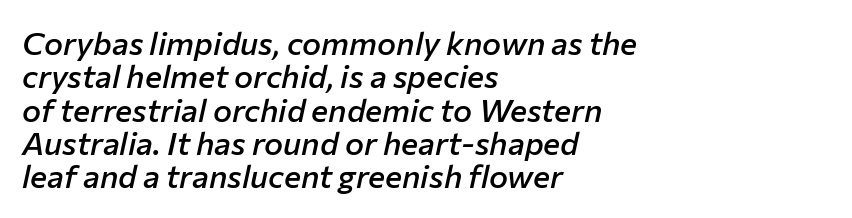
{"italic": "yes", "lean": "right", "slant_degrees": 12, "bold": "semi", "weight": "semibold", "width": "normal", "stroke_contrast": "low", "x_height": "medium", "monospaced": "no", "underline": "no", "align": "left", "line_spacing": "tight", "line_spacing_ratio": 1.04, "letter_spacing": "normal", "letter_spacing_em": 0.0, "glyph_px": 32}
